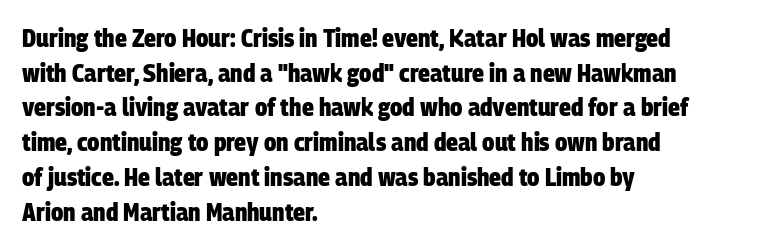
Caption: multi-line text, flush left, ragged right. Default kerning and tracking; the words read as compact shapes. Typographic density is high because the face is bold. Anything drawn beneath the words? Only blank space. The designer left line spacing at the default.
